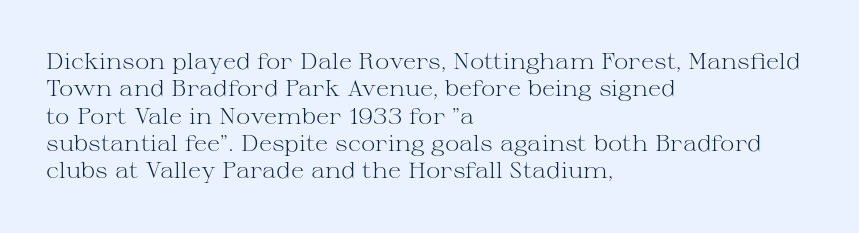
Q: Is the text bold? A: No.
Q: Is the text italic (slanted)? A: No, it is upright.
Q: Is the text underlined? A: No.
Q: How is the paragraph aligned? A: Left-aligned.
Q: Is the spacing between letters normal or unusually wide? A: Normal.
